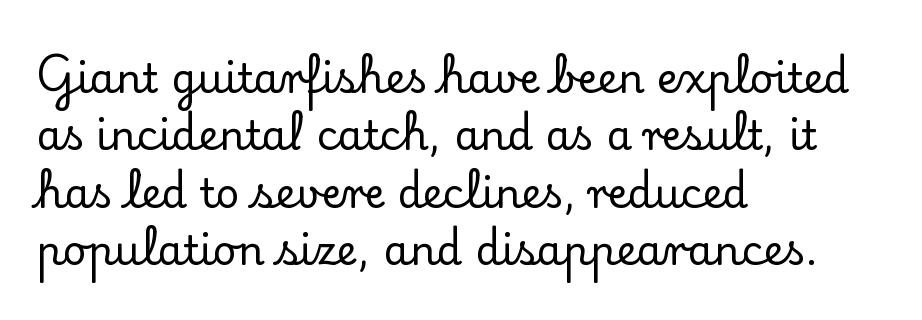
{"serif": "yes", "italic": "no", "width": "normal", "stroke_contrast": "low", "x_height": "small", "monospaced": "no", "underline": "no", "align": "left", "line_spacing": "normal", "line_spacing_ratio": 1.4, "letter_spacing": "normal", "letter_spacing_em": 0.0, "glyph_px": 41}
